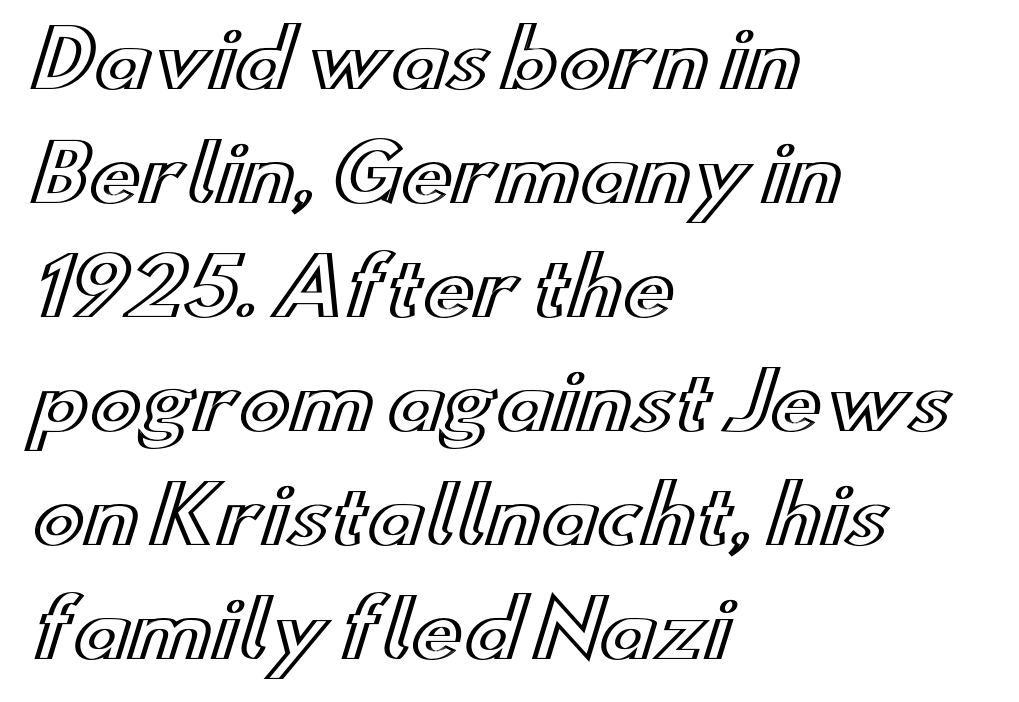
Q: Is the text italic (slanted)? A: Yes.
Q: Is the text underlined? A: No.
Q: How is the paragraph aligned? A: Left-aligned.
Q: Is the spacing between letters normal or unusually wide? A: Normal.
Q: Is the spacing between lines tight, normal or loose? A: Normal.
Q: Width (condensed, normal, or wide)? A: Wide.
Q: x-height? A: Small.
Q: Monospaced? A: No.
